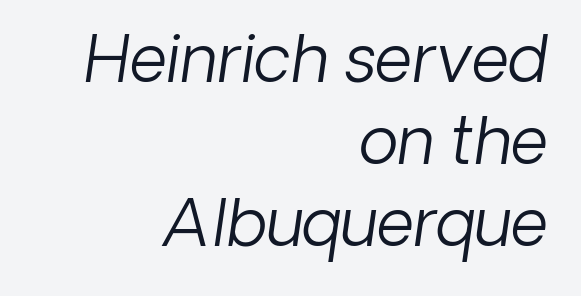
Reading down the block, your eye finds every line finishing at a fixed right position. Each word holds together tightly as a unit, with standard inter-letter gaps. Note: no serifs on the glyphs. The letters look calm and open, with moderate or lighter stems. A bare baseline throughout the passage. Think of a printed novel: that variable character pitch is what you see here.
